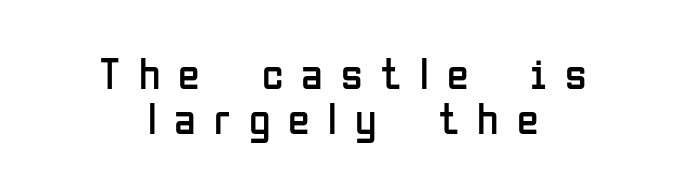
Each letter keeps its own natural width here, so spacing adapts to shape. Look at the bottom of the vertical strokes: they stop flat, with no serifs. The rendering inserts visible extra space after every character. Decoration check: the copy has no underline. Nothing heavy about these letters — not bold at all. Short and long lines alike share a common midpoint.
